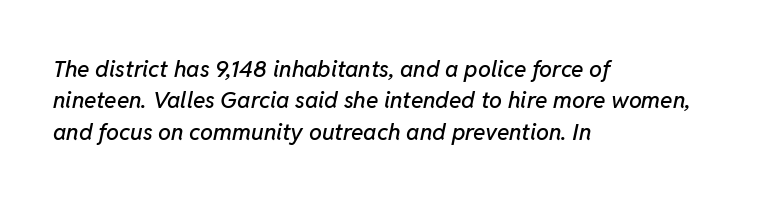
The image shows 23 px text type, italic (leaning right); set left-aligned, normal line spacing (1.36x), normal letter spacing, not underlined.
